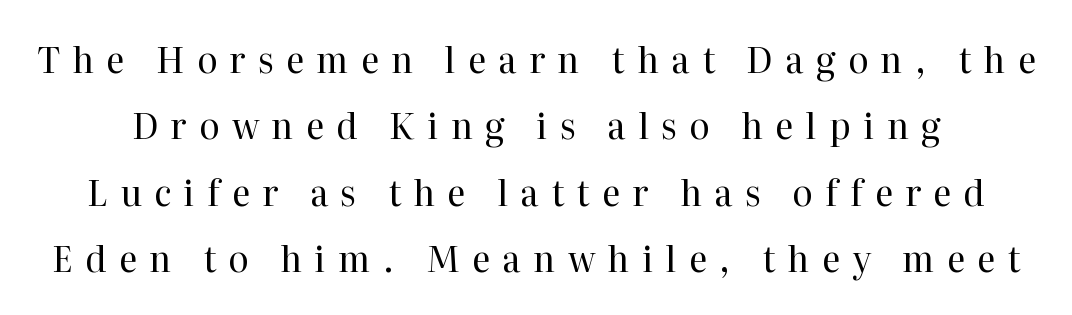
The image shows 35 px regular-weight serif type, upright; set loose line spacing (1.9x), unusually wide letter spacing (+0.35 em), not underlined; high stroke contrast and a medium x-height.
